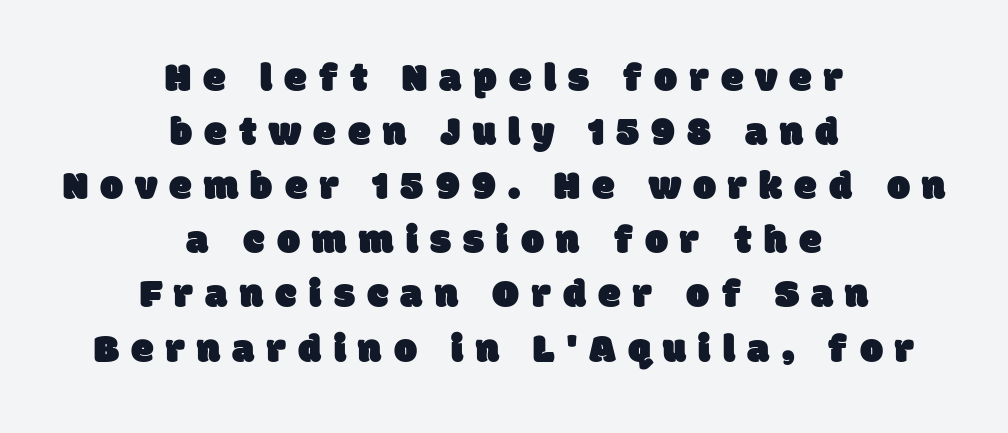
Q: Is the typeface a serif or a sans-serif typeface? A: Sans-serif.
Q: Is the text underlined? A: No.
Q: How is the paragraph aligned? A: Centered.
Q: Is the spacing between letters normal or unusually wide? A: Unusually wide.
Q: Is the spacing between lines tight, normal or loose? A: Normal.
Q: Width (condensed, normal, or wide)? A: Normal.
Q: Stroke contrast? A: Low.
Q: x-height? A: Large.
Q: Monospaced? A: No.
